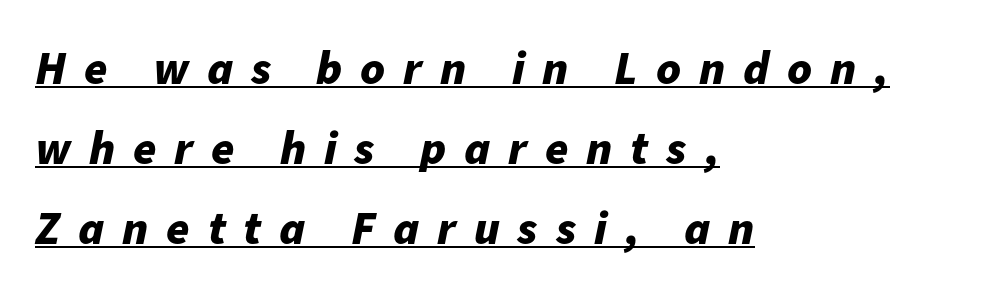
{"italic": "yes", "lean": "right", "slant_degrees": 11, "bold": "yes", "weight": "bold", "width": "normal", "stroke_contrast": "low", "x_height": "medium", "monospaced": "no", "underline": "yes", "align": "left", "line_spacing": "normal", "line_spacing_ratio": 1.7, "letter_spacing": "wide", "letter_spacing_em": 0.38, "glyph_px": 47}
